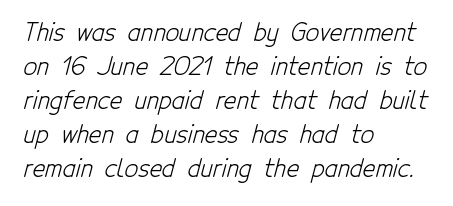
The image shows 24 px text type; set left-aligned, normal line spacing (1.42x), normal letter spacing, not underlined.
